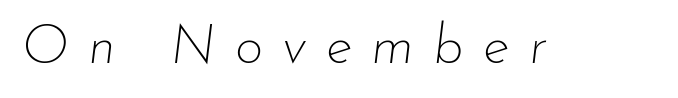
The letters advance in unequal steps, a hallmark of proportional type. Type without underlining. The axis of the letterforms is tilted away from vertical. The face used here is rendered with a markedly widened letterfit.
